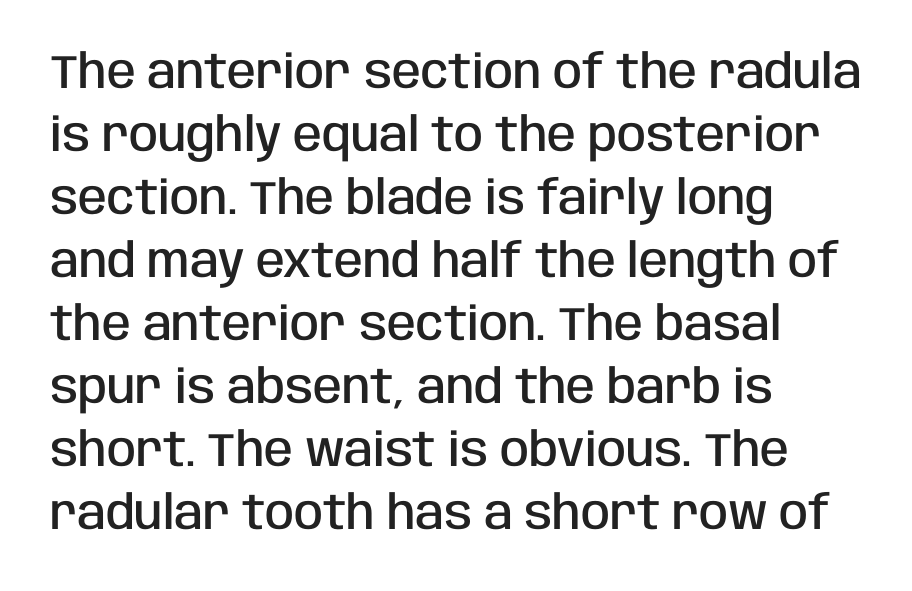
Short and long lines alike share a common starting point at left. Characters follow at the spacing the type designer built in. Emphasis by weight is partial: semibold. The typeface chosen for these lines omits serifs.
